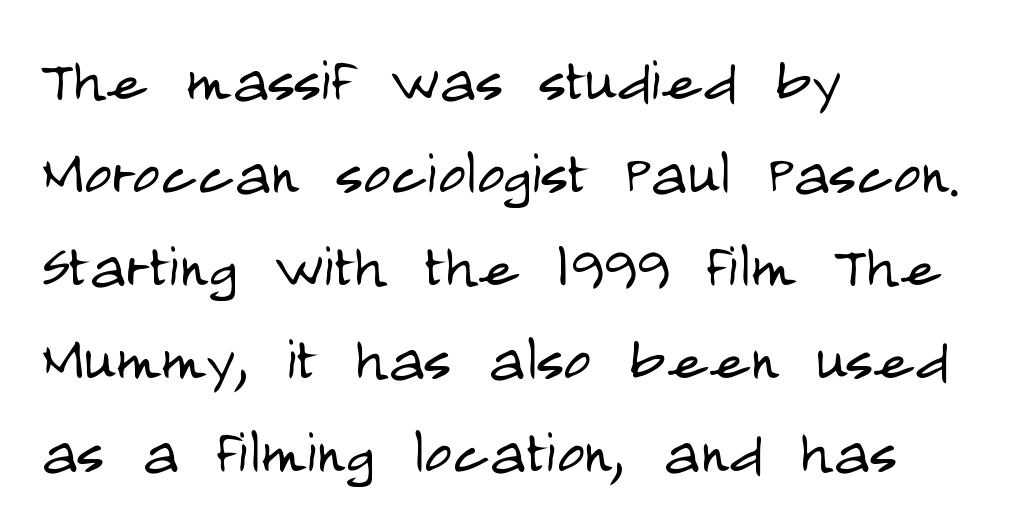
Grotesque or geometric, the face here clearly has no serifs. A bare baseline throughout the passage. Does the copy run flush right? No — it runs flush left. Weight: not bold — regular or lighter. These lines keep a tight, regular rhythm from letter to letter. Vertical strokes here are truly vertical.
